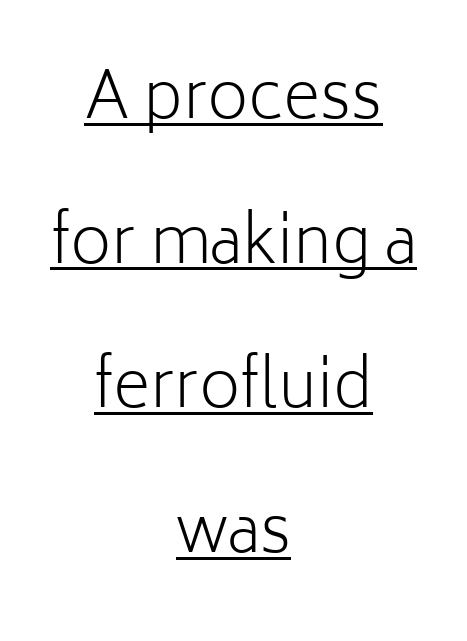
{"serif": "no", "italic": "no", "bold": "no", "weight": "light", "width": "normal", "stroke_contrast": "low", "x_height": "medium", "monospaced": "no", "underline": "yes", "align": "center", "line_spacing": "loose", "line_spacing_ratio": 2.26, "letter_spacing": "normal", "letter_spacing_em": 0.0, "glyph_px": 64}
